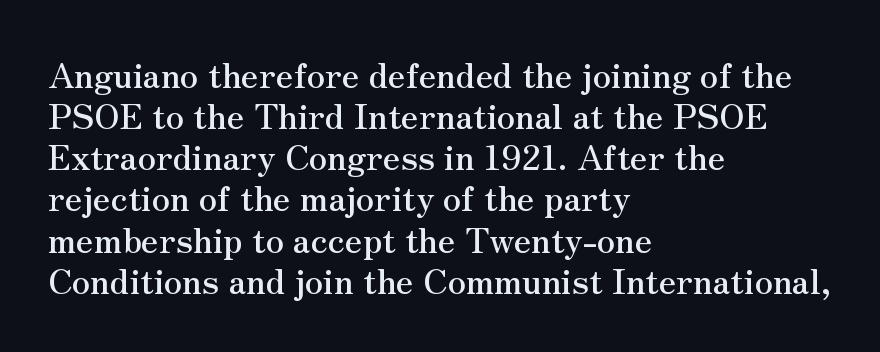
Q: Is the text italic (slanted)? A: No, it is upright.
Q: Is the typeface a serif or a sans-serif typeface? A: Serif.
Q: Is the text underlined? A: No.
Q: How is the paragraph aligned? A: Left-aligned.
Q: Is the spacing between letters normal or unusually wide? A: Normal.
Q: Width (condensed, normal, or wide)? A: Normal.
Q: Stroke contrast? A: Medium.
Q: x-height? A: Small.
Q: Monospaced? A: No.
